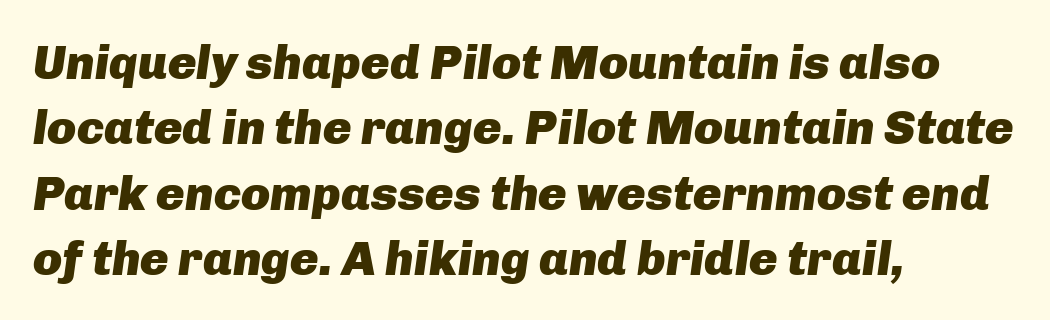
Compared with typical body copy, the letter spacing here is the same. Compared with ordinary roman type, these characters are visibly tilted. The face used here is proportionally spaced, like ordinary book or web type. Leading: standard. If you drew a ruler down the left edge, every line would touch it.
